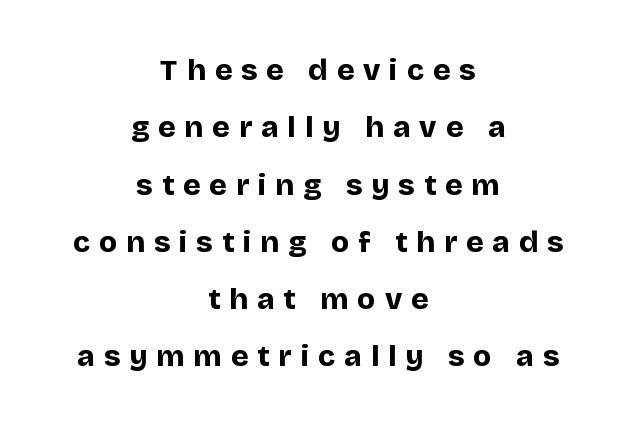
The lines in this sample share a center point and differ in where they start and stop. Upright lettering throughout. Observe the absence of serifs on each vertical stroke in this sample. Notice the wide empty band between every row — that's loose leading. Plenty of ink on the page — the face is bold. Display-style spreading of the glyphs; the letterfit is very open.
